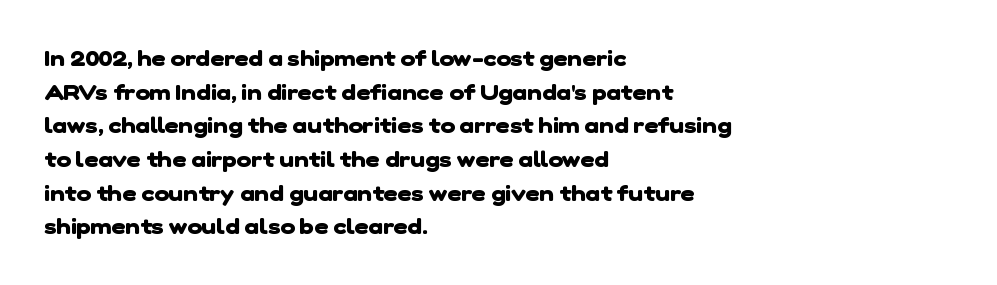
The image shows 22 px bold type; set left-aligned, normal line spacing (1.53x), normal letter spacing, not underlined.
